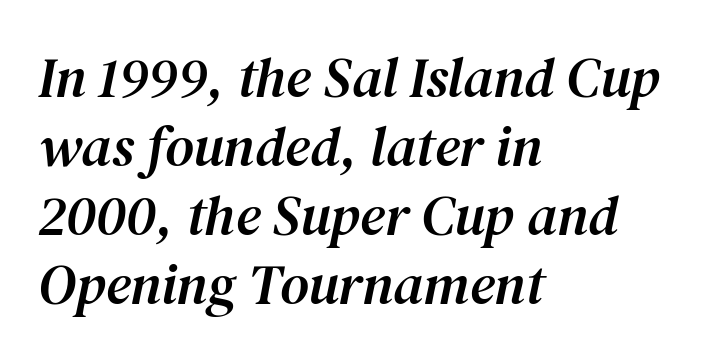
The image shows 56 px serif type, italic (leaning right); set left-aligned, line spacing 1.23x, normal letter spacing, not underlined; medium stroke contrast and a medium x-height.
